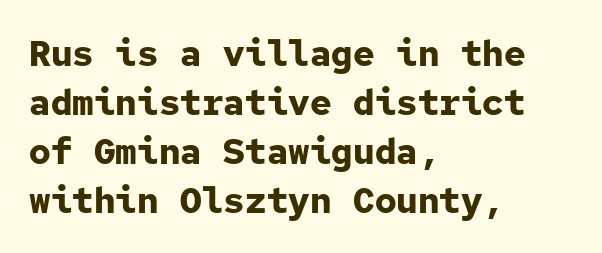
{"serif": "no", "italic": "no", "bold": "yes", "weight": "bold", "width": "normal", "stroke_contrast": "low", "x_height": "medium", "monospaced": "yes", "underline": "no", "align": "left", "line_spacing": "normal", "line_spacing_ratio": 1.36, "letter_spacing": "normal", "letter_spacing_em": 0.0, "glyph_px": 36}
